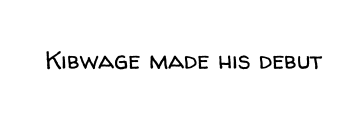
The image shows 25 px text type, upright; set normal letter spacing, not underlined.
